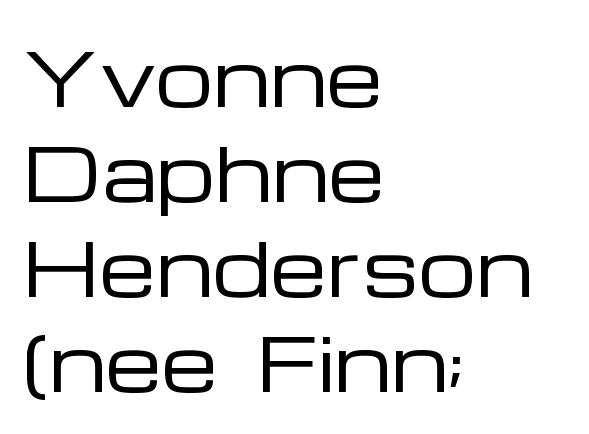
The image shows 73 px regular-weight, wide sans-serif type, upright; set left-aligned, normal line spacing (1.3x), normal letter spacing, not underlined; low stroke contrast and a medium x-height.
